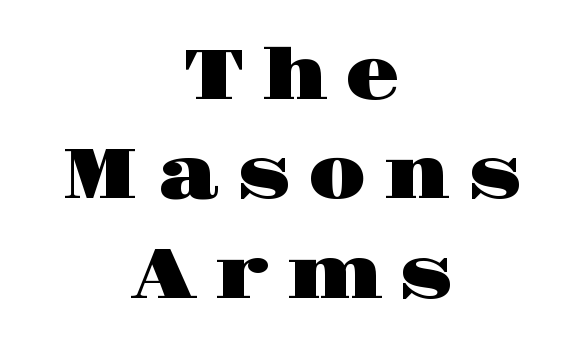
Q: Is the text italic (slanted)? A: No, it is upright.
Q: Is the typeface a serif or a sans-serif typeface? A: Serif.
Q: Is the text underlined? A: No.
Q: How is the paragraph aligned? A: Centered.
Q: Is the spacing between letters normal or unusually wide? A: Unusually wide.
Q: Is the spacing between lines tight, normal or loose? A: Normal.
Q: Width (condensed, normal, or wide)? A: Wide.
Q: Stroke contrast? A: High.
Q: x-height? A: Large.
Q: Monospaced? A: No.
